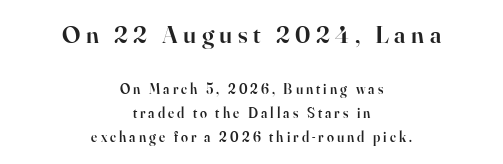
The passage shown is not underscored anywhere. Display-style spreading of the glyphs; the letterfit is very open. Italic? Not at all — the glyphs are vertical. Alignment: centered. This is moderately heavy type, rendered in semibold. Larger block? The one above; the one below is distinctly smaller.
